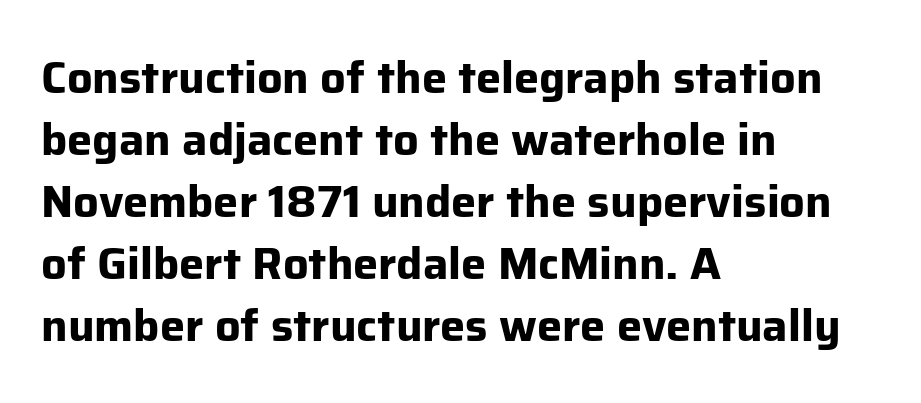
{"serif": "no", "italic": "no", "bold": "yes", "weight": "bold", "width": "normal", "stroke_contrast": "low", "x_height": "medium", "monospaced": "no", "underline": "no", "align": "left", "line_spacing": "normal", "line_spacing_ratio": 1.38, "letter_spacing": "normal", "letter_spacing_em": 0.0, "glyph_px": 45}
